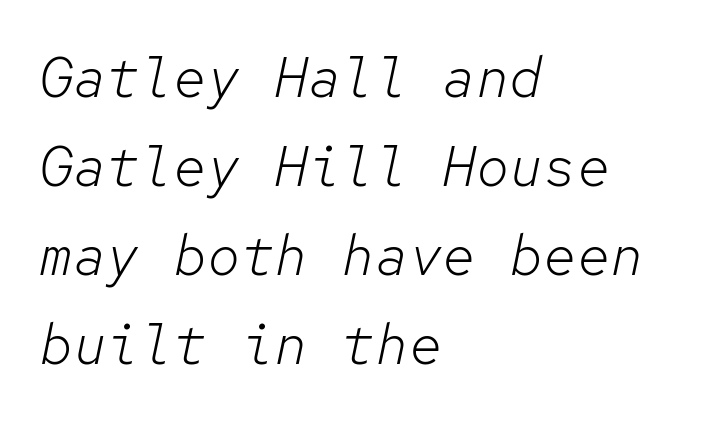
{"italic": "yes", "lean": "right", "slant_degrees": 12, "bold": "no", "weight": "light", "width": "normal", "stroke_contrast": "low", "x_height": "medium", "monospaced": "yes", "underline": "no", "align": "left", "line_spacing": "normal", "line_spacing_ratio": 1.59, "letter_spacing": "normal", "letter_spacing_em": 0.0, "glyph_px": 56}
